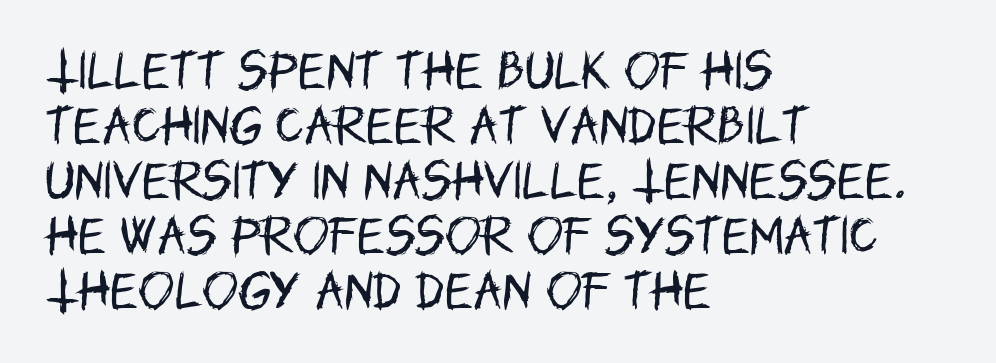
Do the letters lean? They stand straight. Quick note: interline space is typical. This sample uses a sans-serif face. These lines are rendered in a variable-pitch font. Nothing unusual about the tracking: characters are spaced as the font intends. The strokes are not fattened; the text isn't bold.
